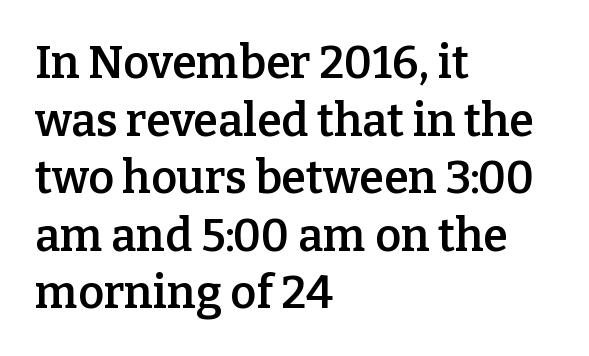
{"serif": "yes", "italic": "no", "bold": "semi", "weight": "semibold", "width": "normal", "stroke_contrast": "low", "x_height": "medium", "monospaced": "no", "underline": "no", "align": "left", "line_spacing": "normal", "line_spacing_ratio": 1.28, "letter_spacing": "normal", "letter_spacing_em": 0.0, "glyph_px": 45}
